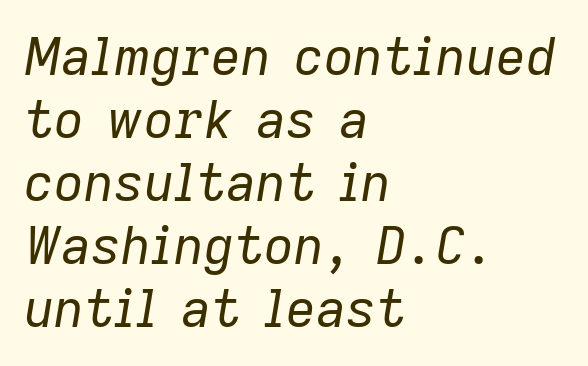
{"italic": "yes", "lean": "right", "slant_degrees": 9, "bold": "no", "weight": "regular", "width": "normal", "stroke_contrast": "low", "x_height": "medium", "monospaced": "no", "underline": "no", "align": "left", "line_spacing_ratio": 1.21, "letter_spacing": "normal", "letter_spacing_em": 0.0, "glyph_px": 52}
